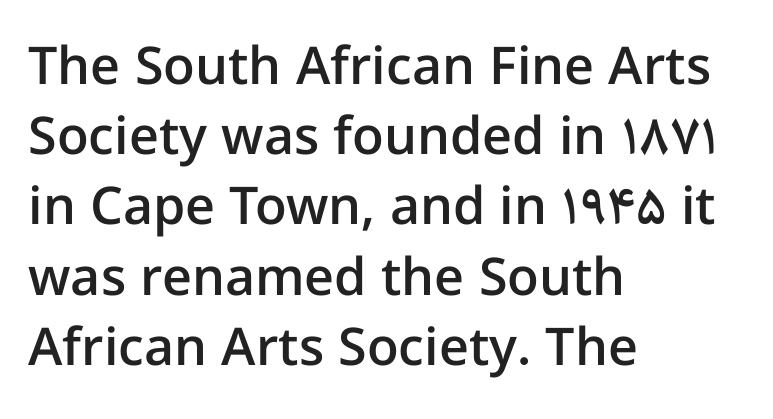
Q: Is the text bold? A: Semi-bold.
Q: Is the text italic (slanted)? A: No, it is upright.
Q: Is the typeface a serif or a sans-serif typeface? A: Sans-serif.
Q: Is the text underlined? A: No.
Q: How is the paragraph aligned? A: Left-aligned.
Q: Is the spacing between letters normal or unusually wide? A: Normal.
Q: Is the spacing between lines tight, normal or loose? A: Normal.
Q: Width (condensed, normal, or wide)? A: Normal.
Q: Stroke contrast? A: Low.
Q: x-height? A: Medium.
Q: Monospaced? A: No.
